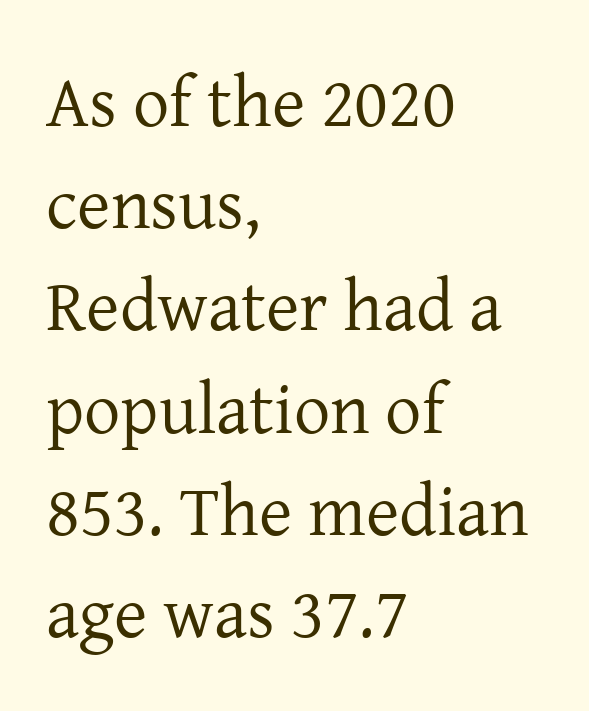
The image shows 72 px regular-weight serif type, upright; set left-aligned, normal line spacing (1.42x), normal letter spacing, not underlined; low stroke contrast and a medium x-height.
